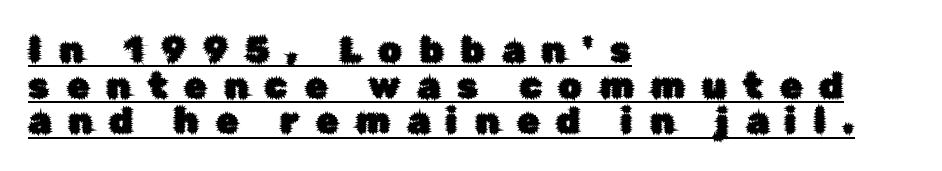
{"serif": "no", "italic": "no", "width": "normal", "stroke_contrast": "low", "x_height": "medium", "monospaced": "no", "underline": "yes", "align": "left", "line_spacing": "tight", "line_spacing_ratio": 0.99, "letter_spacing": "wide", "letter_spacing_em": 0.48, "glyph_px": 36}
